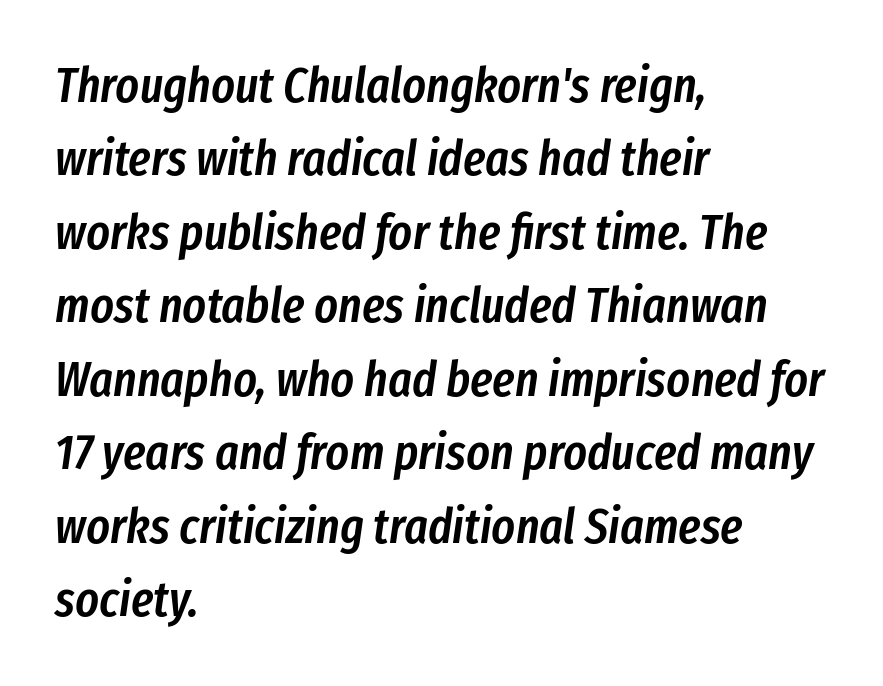
{"italic": "yes", "lean": "right", "slant_degrees": 8, "bold": "semi", "weight": "semibold", "width": "condensed", "stroke_contrast": "low", "x_height": "medium", "monospaced": "no", "underline": "no", "align": "left", "line_spacing": "normal", "line_spacing_ratio": 1.47, "letter_spacing": "normal", "letter_spacing_em": 0.0, "glyph_px": 50}
